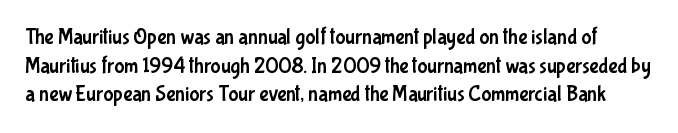
The image shows 21 px text type, upright; set normal line spacing (1.36x), normal letter spacing, not underlined.
